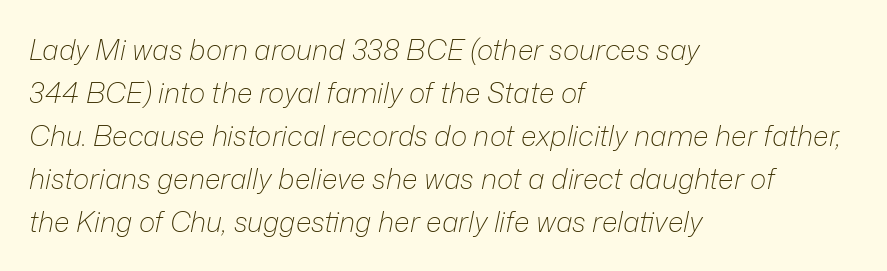
{"italic": "yes", "lean": "right", "slant_degrees": 12, "bold": "no", "weight": "light", "width": "normal", "stroke_contrast": "low", "x_height": "medium", "monospaced": "no", "underline": "no", "align": "left", "line_spacing": "normal", "line_spacing_ratio": 1.54, "letter_spacing": "normal", "letter_spacing_em": 0.0, "glyph_px": 28}
